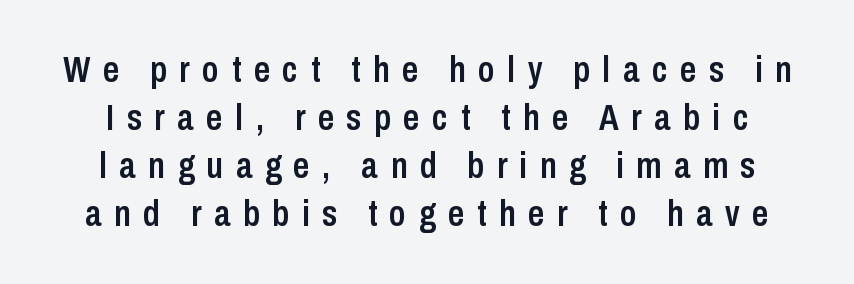
Q: Is the text bold? A: Semi-bold.
Q: Is the text italic (slanted)? A: No, it is upright.
Q: Is the typeface a serif or a sans-serif typeface? A: Sans-serif.
Q: Is the text underlined? A: No.
Q: Is the spacing between letters normal or unusually wide? A: Unusually wide.
Q: Is the spacing between lines tight, normal or loose? A: Normal.
Q: Width (condensed, normal, or wide)? A: Condensed.
Q: Stroke contrast? A: Low.
Q: x-height? A: Medium.
Q: Monospaced? A: No.
